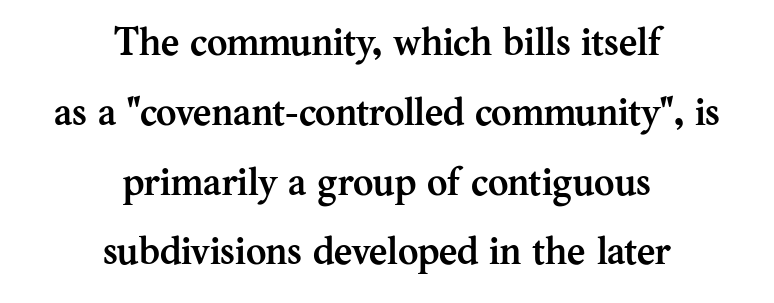
Q: Is the text bold? A: Yes.
Q: Is the text italic (slanted)? A: No, it is upright.
Q: Is the typeface a serif or a sans-serif typeface? A: Serif.
Q: Is the text underlined? A: No.
Q: How is the paragraph aligned? A: Centered.
Q: Is the spacing between letters normal or unusually wide? A: Normal.
Q: Width (condensed, normal, or wide)? A: Normal.
Q: Stroke contrast? A: Medium.
Q: x-height? A: Medium.
Q: Monospaced? A: No.
